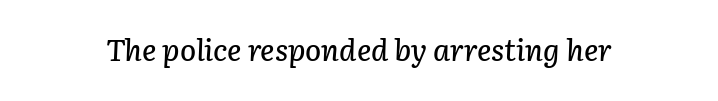
The space directly below the letters is spotless. Default kerning and tracking; the words read as compact shapes. This sample has the flowing, uneven cadence of proportional lettering. The text carries the slant typical of an italic or oblique font.
